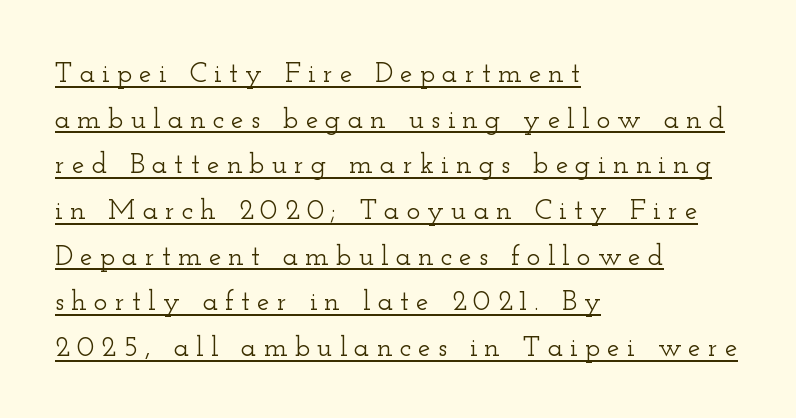
{"serif": "yes", "italic": "no", "width": "wide", "stroke_contrast": "low", "x_height": "small", "monospaced": "no", "underline": "yes", "align": "left", "line_spacing": "normal", "line_spacing_ratio": 1.63, "letter_spacing": "wide", "letter_spacing_em": 0.26, "glyph_px": 28}
